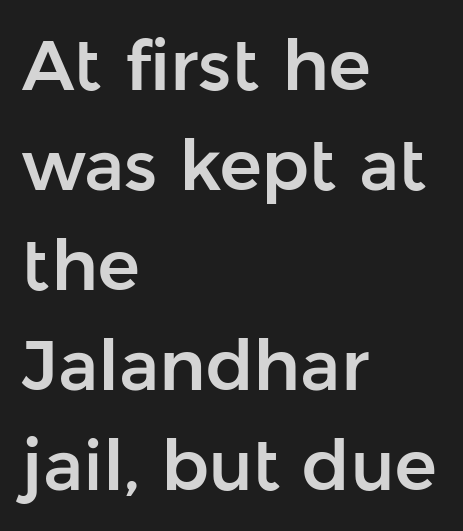
Q: Is the text italic (slanted)? A: No, it is upright.
Q: Is the typeface a serif or a sans-serif typeface? A: Sans-serif.
Q: Is the text underlined? A: No.
Q: How is the paragraph aligned? A: Left-aligned.
Q: Is the spacing between letters normal or unusually wide? A: Normal.
Q: Is the spacing between lines tight, normal or loose? A: Normal.
Q: Width (condensed, normal, or wide)? A: Normal.
Q: Stroke contrast? A: Low.
Q: x-height? A: Medium.
Q: Monospaced? A: No.
